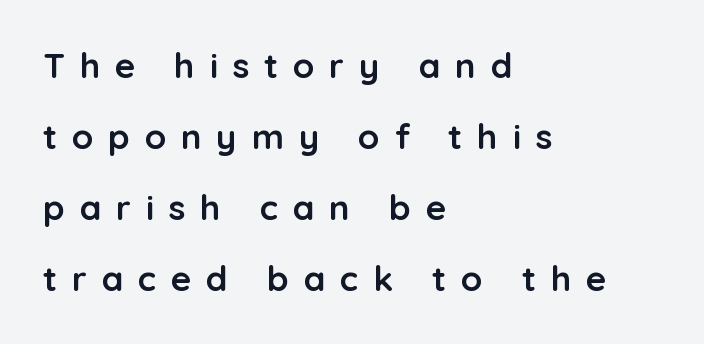
The image shows 35 px semibold sans-serif type, upright; set left-aligned, loose line spacing (2.03x), unusually wide letter spacing (+0.42 em), not underlined; low stroke contrast and a medium x-height.
